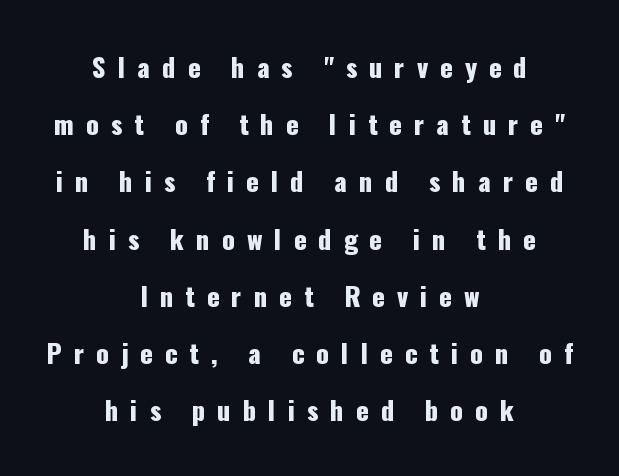
Q: Is the text italic (slanted)? A: No, it is upright.
Q: Is the text underlined? A: No.
Q: How is the paragraph aligned? A: Centered.
Q: Is the spacing between letters normal or unusually wide? A: Unusually wide.
Q: Is the spacing between lines tight, normal or loose? A: Loose.
